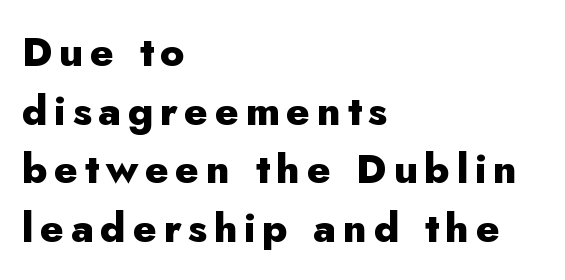
Q: Is the text bold? A: Yes.
Q: Is the text italic (slanted)? A: No, it is upright.
Q: Is the typeface a serif or a sans-serif typeface? A: Sans-serif.
Q: Is the text underlined? A: No.
Q: How is the paragraph aligned? A: Left-aligned.
Q: Is the spacing between lines tight, normal or loose? A: Normal.
Q: Width (condensed, normal, or wide)? A: Normal.
Q: Stroke contrast? A: Low.
Q: x-height? A: Small.
Q: Monospaced? A: No.
